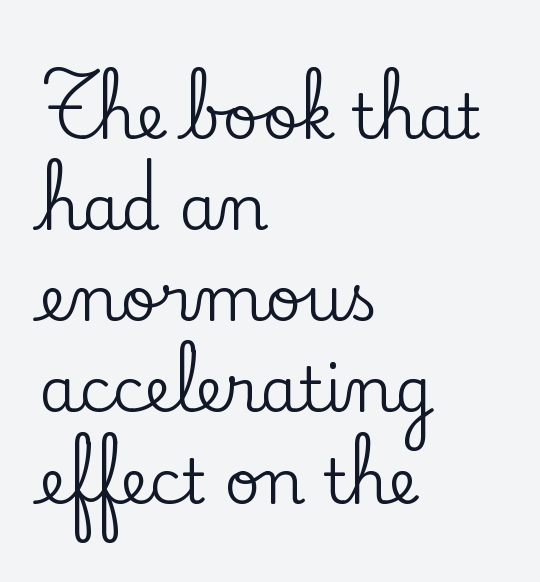
These lines are rendered in a variable-pitch font. Are there feet on the stems? There are — it's a serif. The space beneath each line is pristine and unruled. Visually the block forms a straight wall on the left and a jagged coastline on the right.
